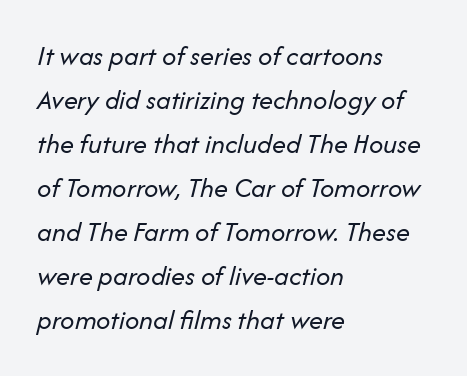
If you measured baseline to baseline, you'd find a middling distance. The passage shown is typed in a proportional face where columns would drift. Tall strokes in this sample are angled rather than plumb. A typesetter would call this zero additional tracking.
